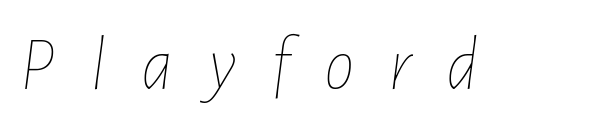
The image shows 77 px thin, condensed type, italic (leaning right); set unusually wide letter spacing (+0.44 em), not underlined; low stroke contrast and a medium x-height.
